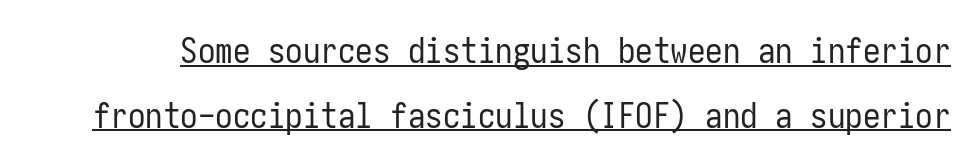
Q: Is the text bold? A: No.
Q: Is the text italic (slanted)? A: No, it is upright.
Q: Is the typeface a serif or a sans-serif typeface? A: Sans-serif.
Q: Is the text underlined? A: Yes.
Q: Is the spacing between letters normal or unusually wide? A: Normal.
Q: Width (condensed, normal, or wide)? A: Condensed.
Q: Stroke contrast? A: Low.
Q: x-height? A: Medium.
